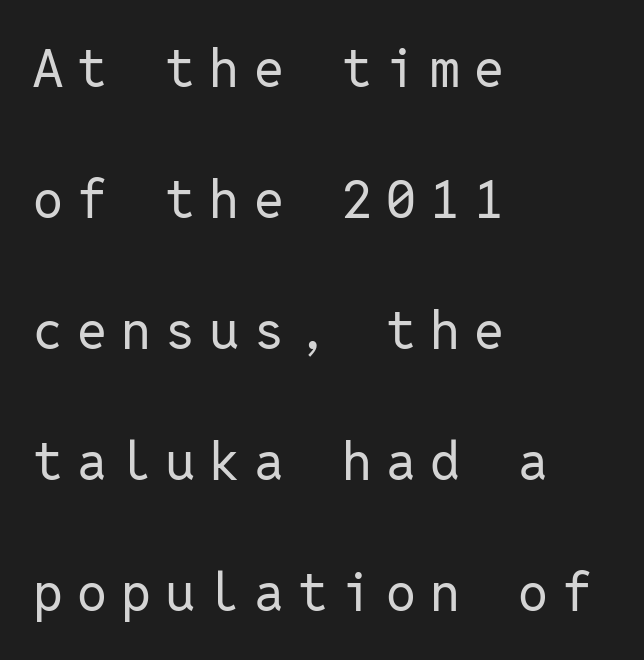
The tracking jumps out immediately: characters are airy and widely separated. A light-to-regular cut is what we see here. Note the uniform advance width — an 'i' takes as much space as an 'm'. Upright lettering throughout.
